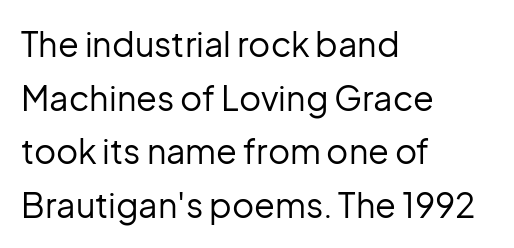
Evenly set lines give the paragraph a standard silhouette. Students, note that the glyphs here touch the page at normal intervals. Type without underlining. The strokes are not fattened; the text isn't bold. Proportional: the letters do not fall into vertical columns. This is roman type, the default non-slanted kind.
